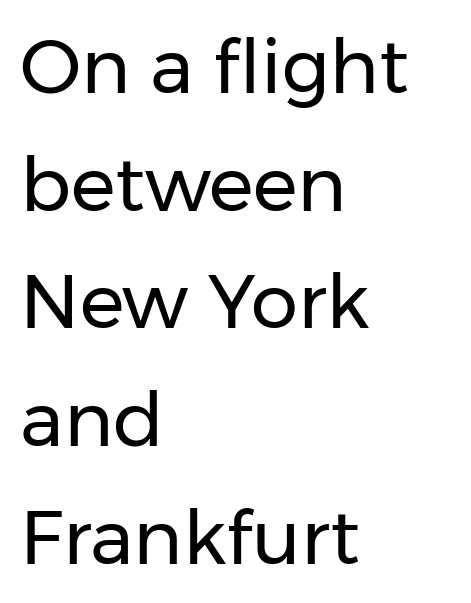
The image shows 75 px regular-weight sans-serif type, upright; set left-aligned, normal line spacing (1.57x), normal letter spacing, not underlined; low stroke contrast and a medium x-height.
